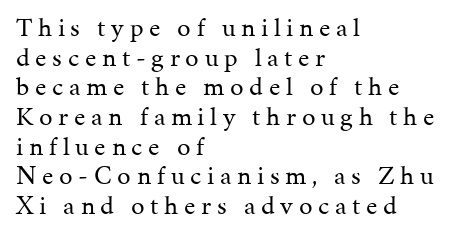
The image shows 27 px text type, upright; set left-aligned, tight line spacing (1.1x), unusually wide letter spacing (+0.21 em), not underlined.
